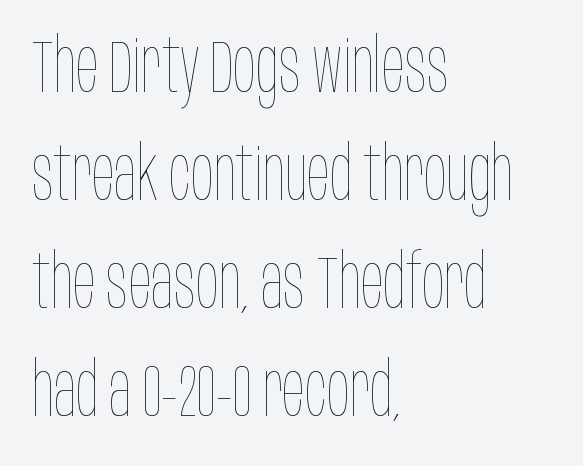
The image shows 75 px thin, condensed type, upright; set left-aligned, normal line spacing (1.44x), normal letter spacing, not underlined; low stroke contrast and a large x-height.
